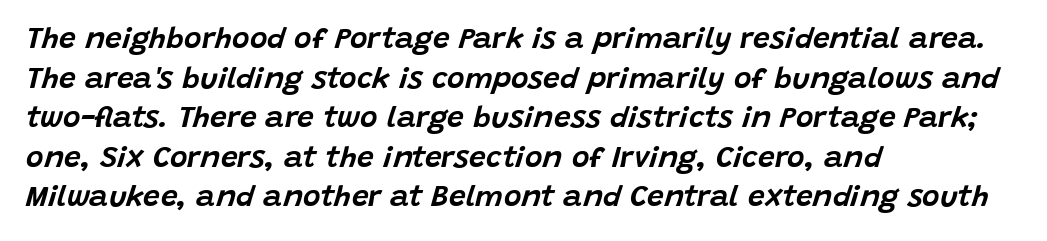
Q: Is the text italic (slanted)? A: Yes, it leans right by about 15 degrees.
Q: Is the text underlined? A: No.
Q: How is the paragraph aligned? A: Left-aligned.
Q: Is the spacing between letters normal or unusually wide? A: Normal.
Q: Is the spacing between lines tight, normal or loose? A: Normal.
Q: Width (condensed, normal, or wide)? A: Normal.
Q: Stroke contrast? A: Low.
Q: x-height? A: Large.
Q: Monospaced? A: No.
